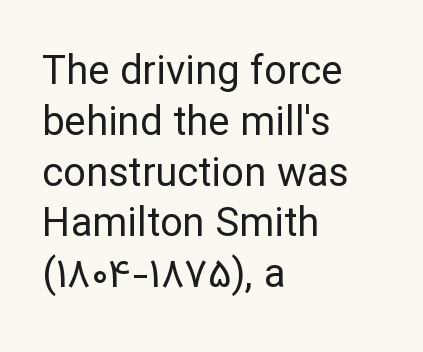
{"serif": "no", "italic": "no", "bold": "no", "weight": "regular", "width": "normal", "stroke_contrast": "low", "x_height": "medium", "monospaced": "no", "underline": "no", "align": "left", "line_spacing": "normal", "line_spacing_ratio": 1.27, "letter_spacing": "normal", "letter_spacing_em": 0.0, "glyph_px": 40}
